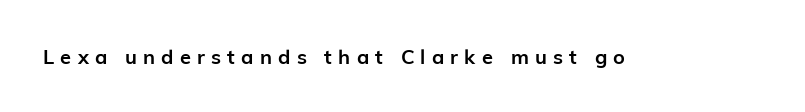
{"italic": "no", "bold": "yes", "underline": "no", "letter_spacing": "wide", "letter_spacing_em": 0.31, "glyph_px": 20}
